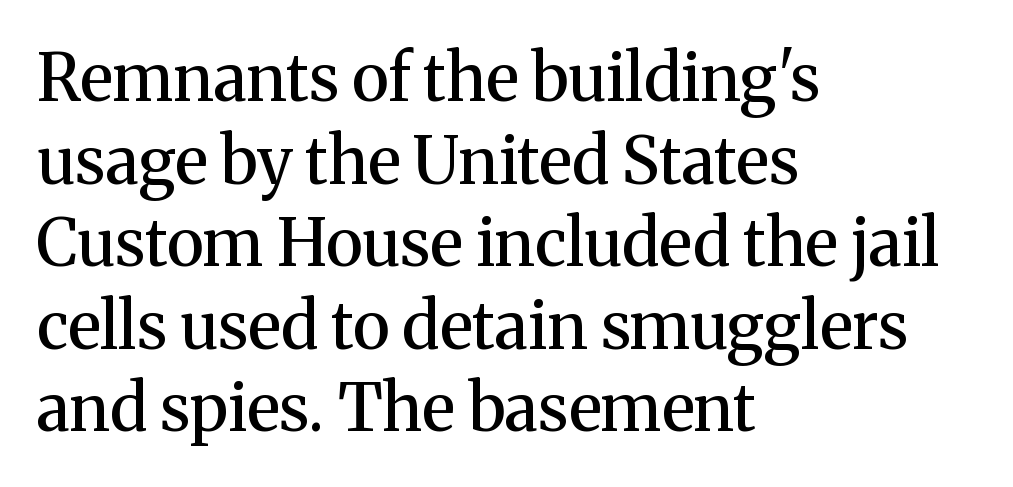
The image shows 65 px semibold serif type, upright; set left-aligned, normal line spacing (1.27x), normal letter spacing, not underlined; medium stroke contrast and a medium x-height.
